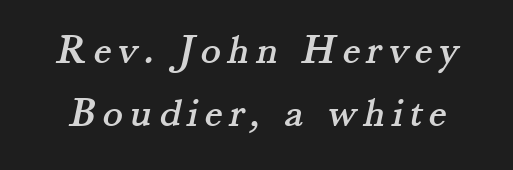
The image shows 42 px serif type; set normal line spacing (1.5x), not underlined; medium stroke contrast and a small x-height.
